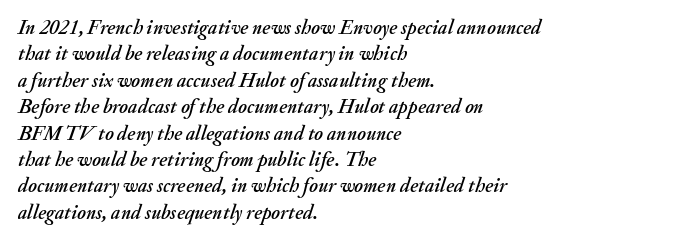
Q: Is the text italic (slanted)? A: Yes, it leans right by about 20 degrees.
Q: Is the text underlined? A: No.
Q: How is the paragraph aligned? A: Left-aligned.
Q: Is the spacing between letters normal or unusually wide? A: Normal.
Q: Is the spacing between lines tight, normal or loose? A: Normal.
